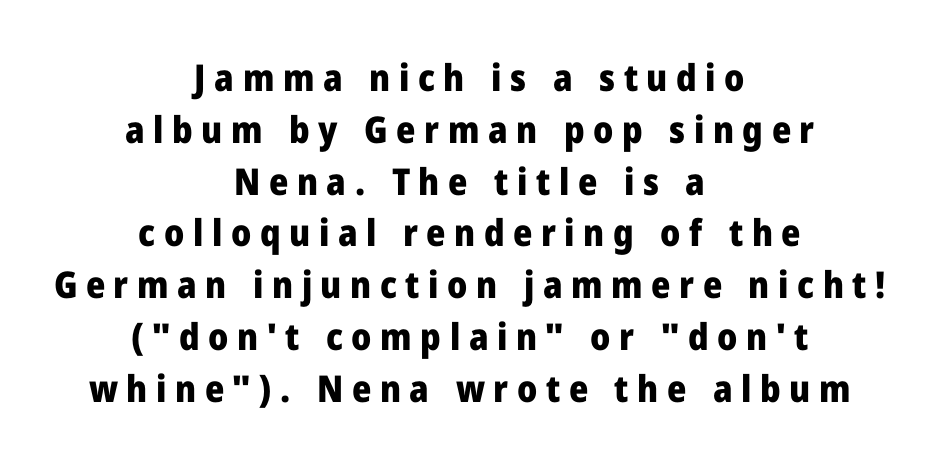
{"serif": "no", "italic": "no", "bold": "yes", "weight": "heavy", "width": "normal", "stroke_contrast": "low", "x_height": "medium", "monospaced": "no", "underline": "no", "align": "center", "line_spacing": "normal", "line_spacing_ratio": 1.4, "letter_spacing": "wide", "letter_spacing_em": 0.23, "glyph_px": 37}
